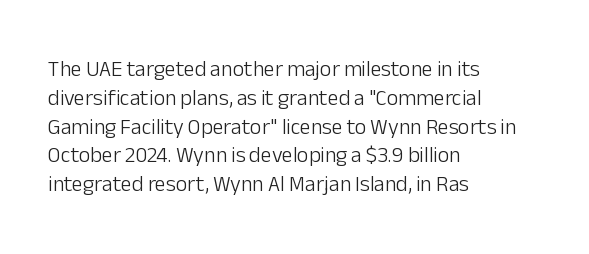
No extra ink here — the face is not bold. The ragged edge is on the right, which tells us the setting is flush left. Decoration check: the copy has no underline. Between one letter and the next there's only the usual sliver of space. No italicization has been applied; the sample stays upright. Successive baselines arrive at the customary interval.
